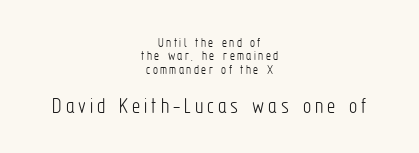
The image shows 23 px text type, upright; set centered, tight line spacing (0.96x), not underlined; the second (bottom) block is 1.64x larger.
